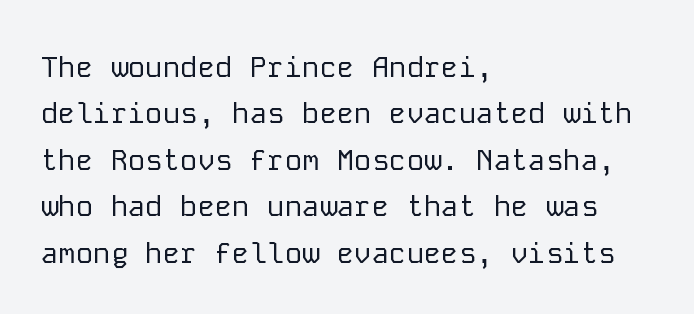
The image shows 29 px regular-weight sans-serif type, upright, monospaced; set left-aligned, normal line spacing (1.6x), normal letter spacing, not underlined; low stroke contrast and a medium x-height.
